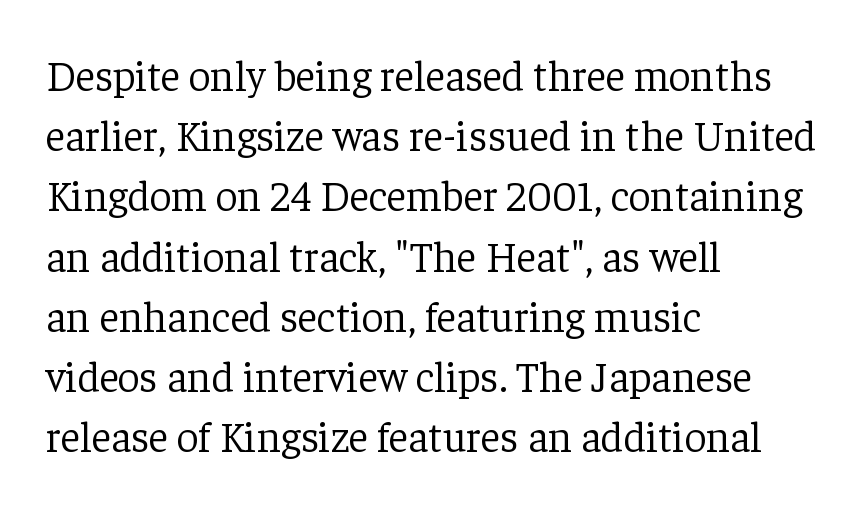
The image shows 43 px light serif type, upright; set left-aligned, normal line spacing (1.4x), normal letter spacing, not underlined; low stroke contrast and a medium x-height.
